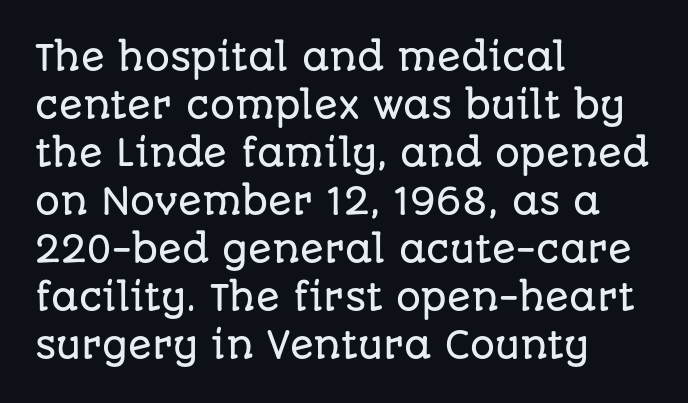
{"serif": "no", "italic": "no", "width": "normal", "stroke_contrast": "low", "x_height": "large", "monospaced": "no", "underline": "no", "align": "left", "line_spacing": "normal", "line_spacing_ratio": 1.37, "letter_spacing": "normal", "letter_spacing_em": 0.0, "glyph_px": 35}
